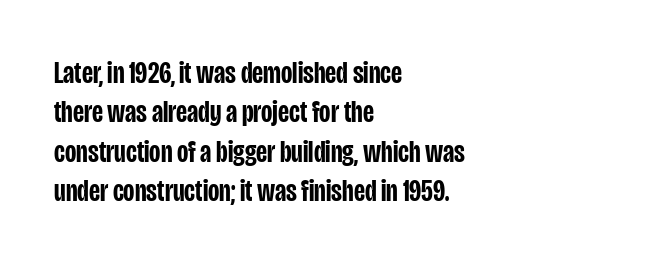
Standard letterfit; no display-style spreading of the glyphs. Plain, unruled lines of type. These lines were composed using upright roman letters. The passage is arranged the way most books set body copy — flush left. Compared with typical paragraphs, the rows here are spaced about the same.
